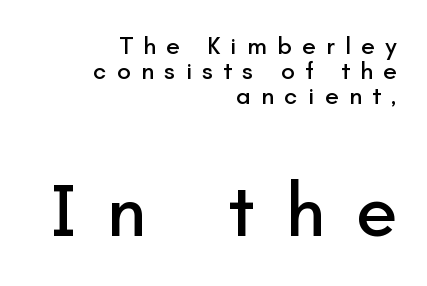
{"serif": "no", "italic": "no", "width": "normal", "stroke_contrast": "low", "x_height": "small", "monospaced": "no", "underline": "no", "align": "right", "line_spacing": "tight", "line_spacing_ratio": 1.0, "letter_spacing": "wide", "letter_spacing_em": 0.41, "larger_block": "second", "size_ratio": 3.0, "glyph_px": 75}
